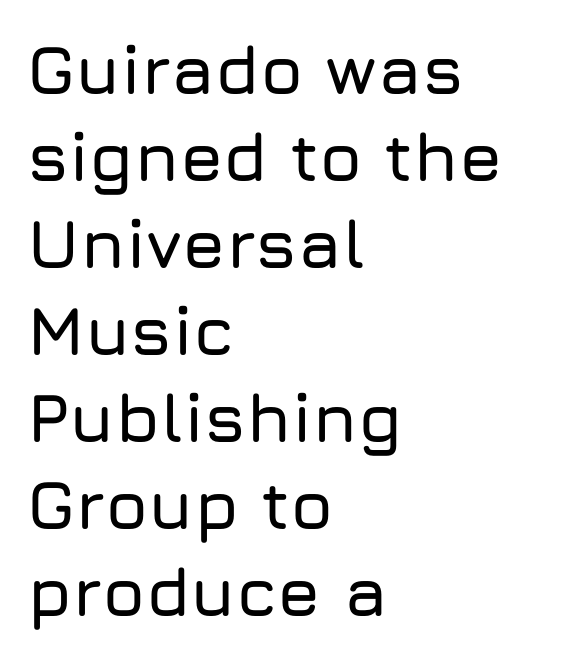
{"serif": "no", "italic": "no", "width": "normal", "stroke_contrast": "low", "x_height": "medium", "monospaced": "no", "underline": "no", "align": "left", "line_spacing": "normal", "line_spacing_ratio": 1.26, "letter_spacing": "normal", "letter_spacing_em": 0.0, "glyph_px": 69}
